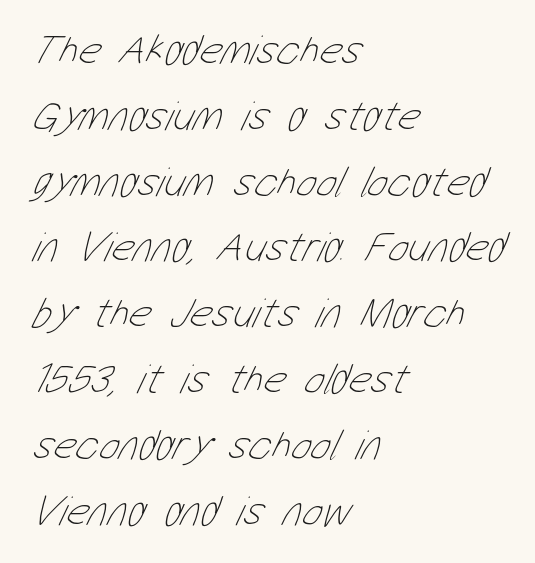
The image shows 43 px thin, condensed type; set left-aligned, normal line spacing (1.53x), normal letter spacing, not underlined; low stroke contrast and a medium x-height.
